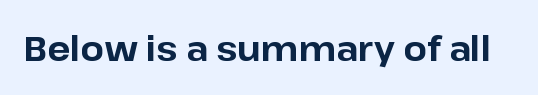
The letters advance in unequal steps, a hallmark of proportional type. The font's upright variant was chosen for this text. Every letter is thick-stroked: bold, no question. Decoration check: the copy has no underline.
